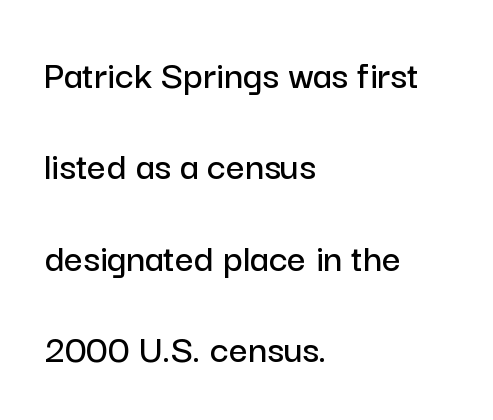
Q: Is the text italic (slanted)? A: No, it is upright.
Q: Is the typeface a serif or a sans-serif typeface? A: Sans-serif.
Q: Is the text underlined? A: No.
Q: How is the paragraph aligned? A: Left-aligned.
Q: Is the spacing between letters normal or unusually wide? A: Normal.
Q: Is the spacing between lines tight, normal or loose? A: Loose.
Q: Width (condensed, normal, or wide)? A: Normal.
Q: Stroke contrast? A: Low.
Q: x-height? A: Medium.
Q: Monospaced? A: No.
